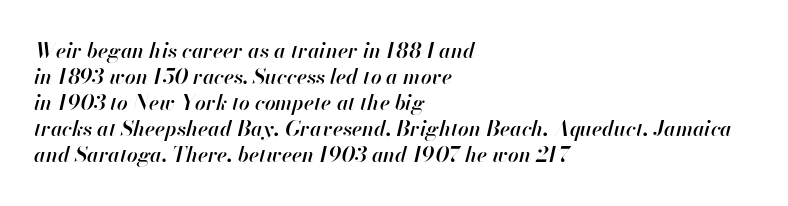
The image shows 21 px text type, italic (leaning right); set left-aligned, line spacing 1.24x, normal letter spacing, not underlined.
